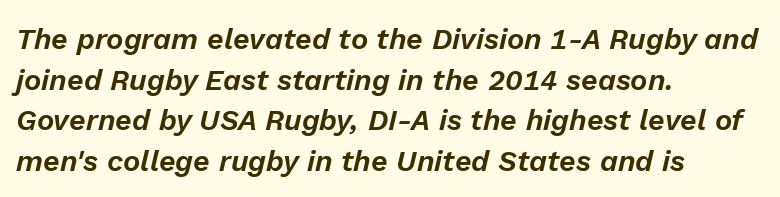
{"italic": "yes", "lean": "right", "slant_degrees": 13, "width": "normal", "stroke_contrast": "low", "x_height": "medium", "monospaced": "no", "underline": "no", "align": "left", "line_spacing": "normal", "line_spacing_ratio": 1.4, "letter_spacing": "normal", "letter_spacing_em": 0.0, "glyph_px": 29}
